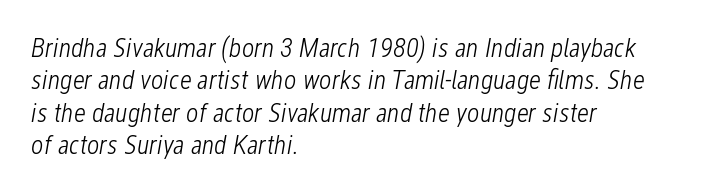
Tall strokes in this sample are angled rather than plumb. Spacing between characters is what you'd get straight out of the box. The typeface has the unassuming heft of standard copy or less. The zone under the glyphs is completely vacant.
